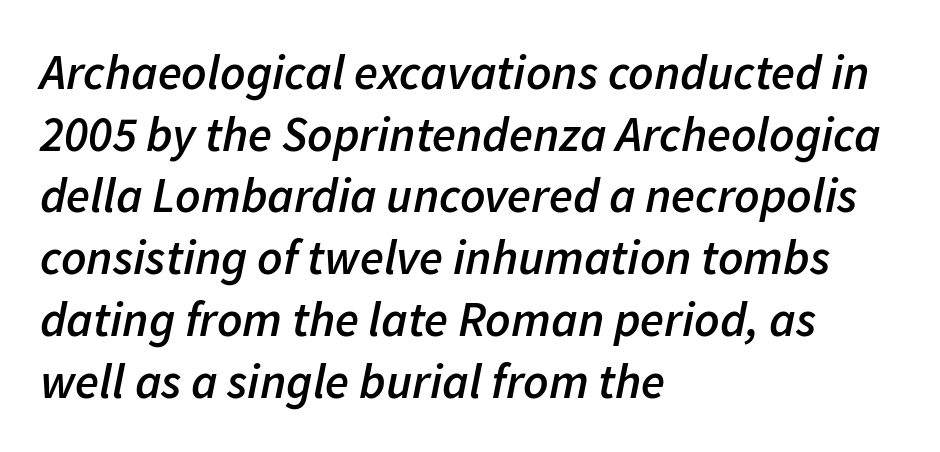
The image shows 49 px semibold type, italic (leaning right); set left-aligned, normal line spacing (1.26x), normal letter spacing, not underlined; low stroke contrast and a medium x-height.
